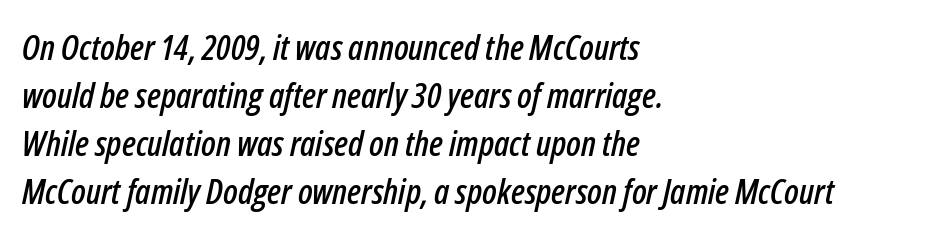
There is no visible air inserted between adjacent glyphs. Horizontally, the lines are justified to the leading edge only. The words here are not underlined. Whoever set this chose a conventional vertical rhythm.
